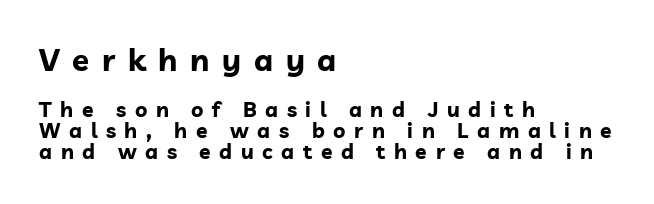
{"serif": "no", "italic": "no", "bold": "yes", "weight": "bold", "width": "normal", "stroke_contrast": "low", "x_height": "medium", "monospaced": "no", "underline": "no", "align": "left", "line_spacing": "tight", "line_spacing_ratio": 1.0, "letter_spacing": "wide", "letter_spacing_em": 0.41, "larger_block": "first", "size_ratio": 1.48, "glyph_px": 31}
